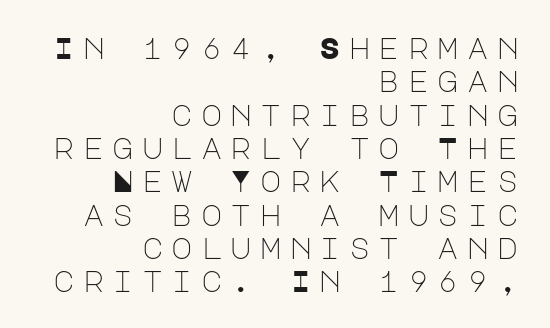
{"serif": "no", "italic": "no", "bold": "no", "weight": "light", "width": "normal", "stroke_contrast": "low", "x_height": "large", "underline": "no", "align": "right", "line_spacing": "tight", "line_spacing_ratio": 1.15, "letter_spacing": "wide", "letter_spacing_em": 0.28, "glyph_px": 29}
